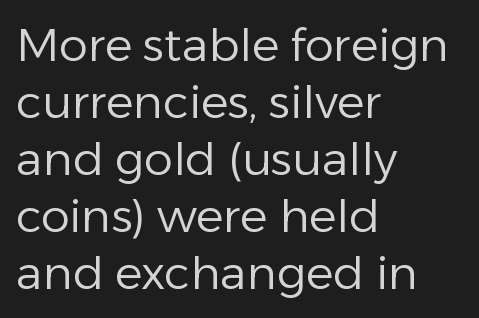
{"serif": "no", "italic": "no", "bold": "no", "weight": "regular", "width": "normal", "stroke_contrast": "low", "x_height": "medium", "monospaced": "no", "underline": "no", "align": "left", "line_spacing_ratio": 1.24, "letter_spacing": "normal", "letter_spacing_em": 0.0, "glyph_px": 46}
